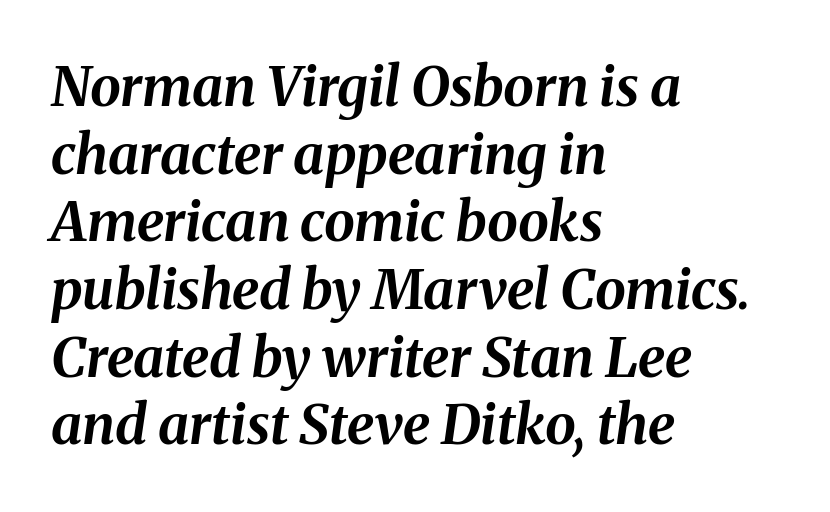
{"italic": "yes", "lean": "right", "slant_degrees": 8, "bold": "yes", "weight": "bold", "width": "normal", "stroke_contrast": "medium", "x_height": "medium", "monospaced": "no", "underline": "no", "align": "left", "line_spacing_ratio": 1.23, "letter_spacing": "normal", "letter_spacing_em": 0.0, "glyph_px": 55}
